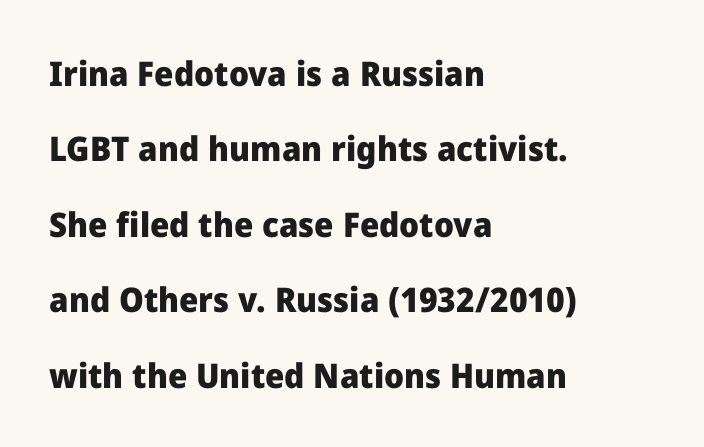
The image shows 34 px heavy sans-serif type, upright; set left-aligned, loose line spacing (2.22x), normal letter spacing, not underlined; low stroke contrast and a medium x-height.
